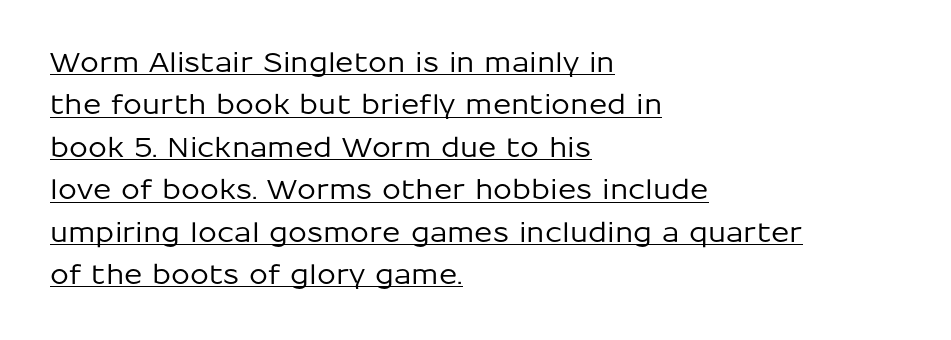
{"italic": "no", "underline": "yes", "align": "left", "line_spacing": "normal", "line_spacing_ratio": 1.57, "letter_spacing": "normal", "letter_spacing_em": 0.0, "glyph_px": 27}
